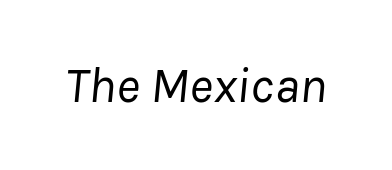
Q: Is the text bold? A: No.
Q: Is the text italic (slanted)? A: Yes, it leans right by about 8 degrees.
Q: Is the text underlined? A: No.
Q: Is the spacing between letters normal or unusually wide? A: Normal.
Q: Width (condensed, normal, or wide)? A: Normal.
Q: Stroke contrast? A: Low.
Q: x-height? A: Medium.
Q: Monospaced? A: No.
